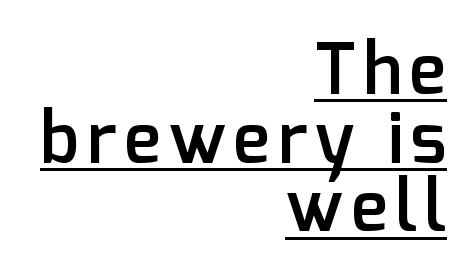
The face used here is a sans, in the tradition of grotesques and geometrics. Every letter is mildly thick-stroked: semibold rather than bold. The compositor pushed each line to the right boundary. These lines were composed using upright roman letters.
